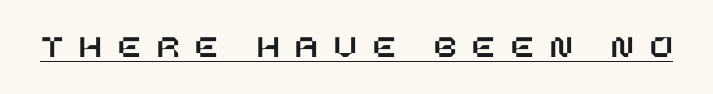
Q: Is the text italic (slanted)? A: No, it is upright.
Q: Is the text underlined? A: Yes.
Q: Is the spacing between letters normal or unusually wide? A: Unusually wide.
Q: Width (condensed, normal, or wide)? A: Normal.
Q: Stroke contrast? A: Low.
Q: x-height? A: Large.
